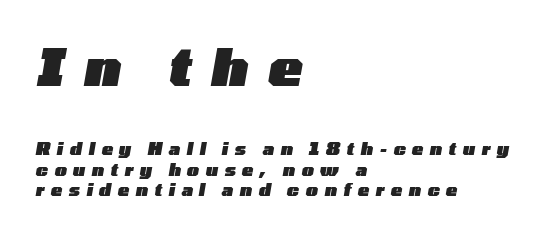
No word sits above an underline. Note the varied advance widths — an 'i' is clearly narrower than an 'm'. Left-aligned paragraph, ragged on the right. The designer gave the opening block more size than the closing block. Short note: letters widely spaced.
